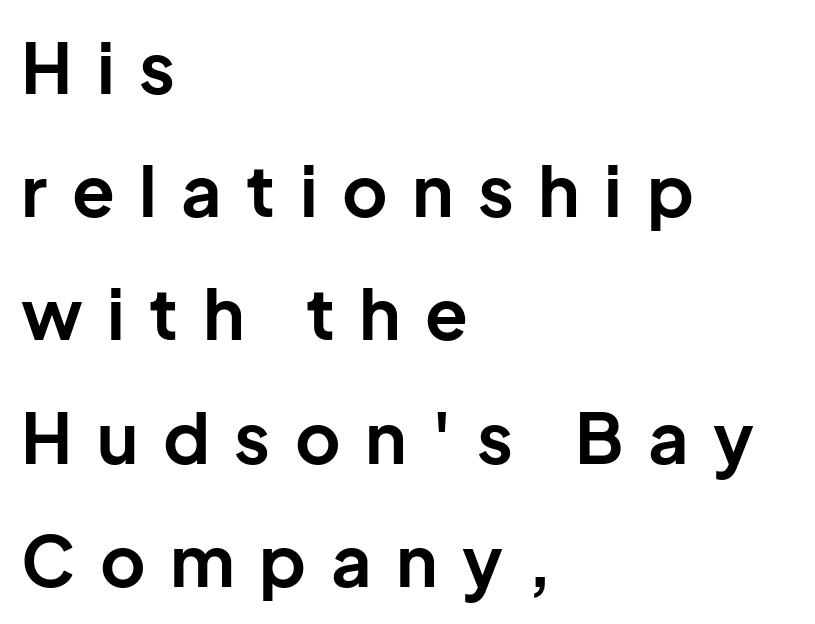
The image shows 70 px bold sans-serif type, upright; set left-aligned, line spacing 1.76x, unusually wide letter spacing (+0.35 em), not underlined; low stroke contrast and a medium x-height.
